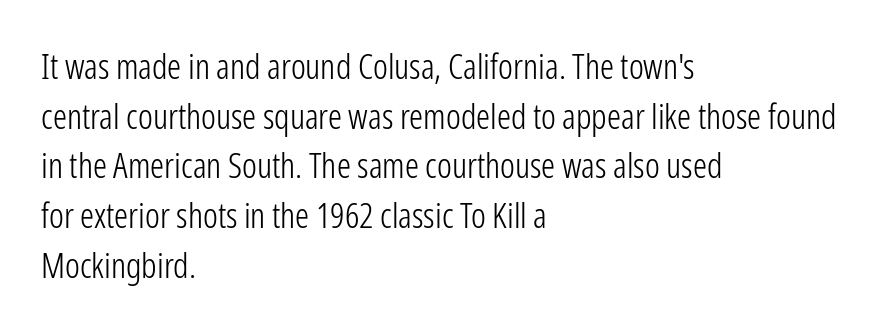
Designer's note — italics off, roman on. Inter-character spacing is left at the font's built-in metrics. Stems here are at most as thick as an everyday book face. The rendering uses natural spacing where letterforms have individual widths. Leading: standard.
